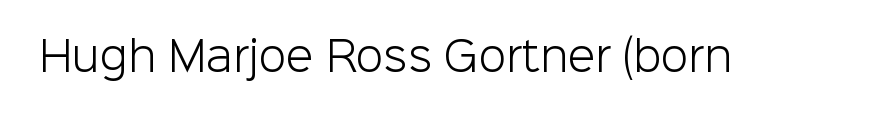
Q: Is the text bold? A: No.
Q: Is the text italic (slanted)? A: No, it is upright.
Q: Is the typeface a serif or a sans-serif typeface? A: Sans-serif.
Q: Is the text underlined? A: No.
Q: Is the spacing between letters normal or unusually wide? A: Normal.
Q: Width (condensed, normal, or wide)? A: Normal.
Q: Stroke contrast? A: Low.
Q: x-height? A: Medium.
Q: Monospaced? A: No.
